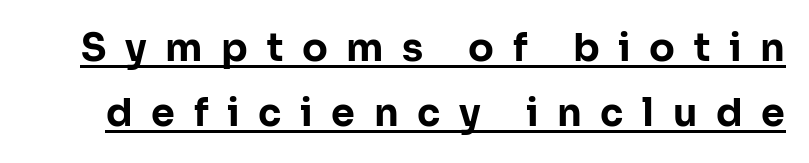
{"serif": "no", "italic": "no", "bold": "yes", "weight": "bold", "width": "normal", "stroke_contrast": "low", "x_height": "medium", "monospaced": "no", "underline": "yes", "line_spacing_ratio": 1.72, "letter_spacing": "wide", "letter_spacing_em": 0.49, "glyph_px": 38}
